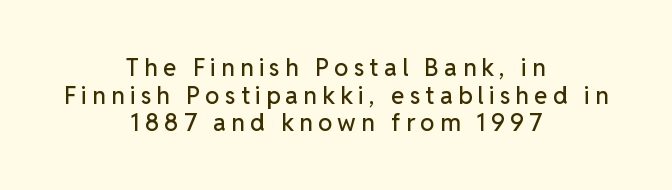
Here the glyphs are tracked loosely, breaking word shapes into spaced letters. One glance says dense: line gaps are narrower than usual. Letters rest on an invisible, unmarked baseline. Does the lettering tilt? It doesn't — this is upright.
